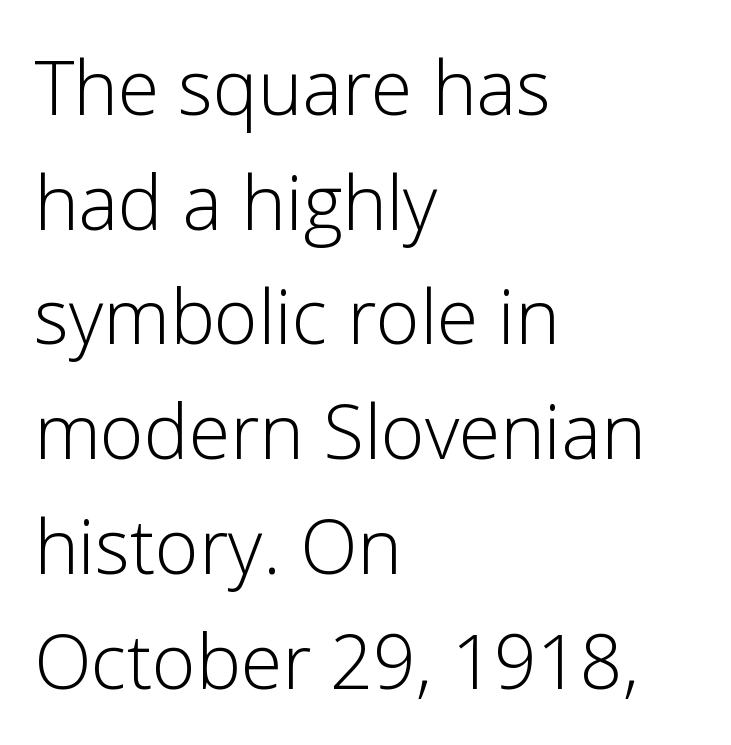
Q: Is the text bold? A: No.
Q: Is the text italic (slanted)? A: No, it is upright.
Q: Is the typeface a serif or a sans-serif typeface? A: Sans-serif.
Q: Is the text underlined? A: No.
Q: How is the paragraph aligned? A: Left-aligned.
Q: Is the spacing between letters normal or unusually wide? A: Normal.
Q: Is the spacing between lines tight, normal or loose? A: Normal.
Q: Width (condensed, normal, or wide)? A: Normal.
Q: Stroke contrast? A: Low.
Q: x-height? A: Medium.
Q: Monospaced? A: No.
